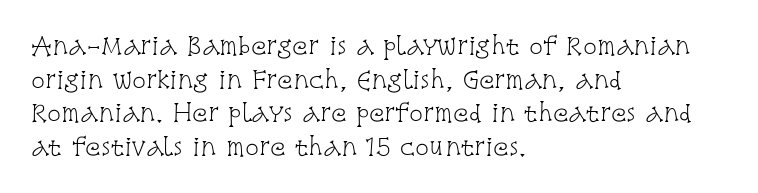
What stands out about the letter spacing? Nothing — it is the standard amount. Type without underlining. You can tell it's not italic because the verticals are truly vertical. Is there much room between lines? A standard amount, neither cramped nor airy.
